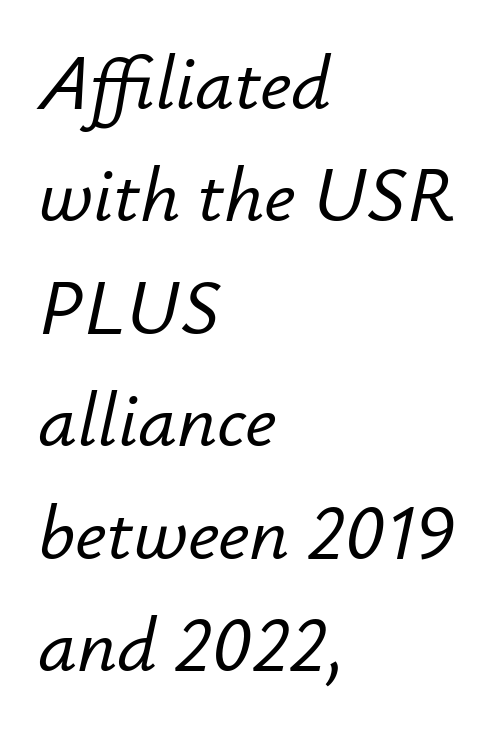
Q: Is the text italic (slanted)? A: Yes, it leans right by about 12 degrees.
Q: Is the text underlined? A: No.
Q: How is the paragraph aligned? A: Left-aligned.
Q: Is the spacing between letters normal or unusually wide? A: Normal.
Q: Is the spacing between lines tight, normal or loose? A: Normal.
Q: Width (condensed, normal, or wide)? A: Normal.
Q: Stroke contrast? A: Low.
Q: x-height? A: Small.
Q: Monospaced? A: No.
